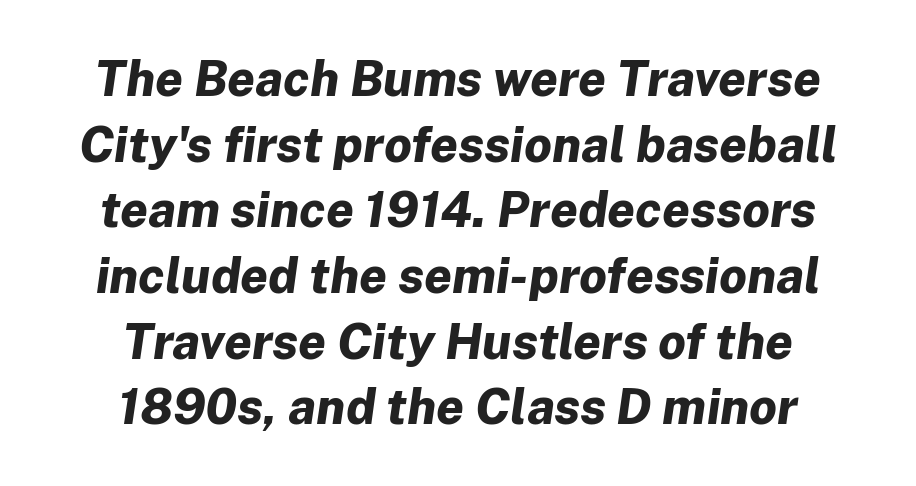
On the weight axis this lands at bold, roughly 700. Descenders hang freely into open space. Each letter keeps its own natural width here, so spacing adapts to shape. The rendering positions every line midway between the sides.
